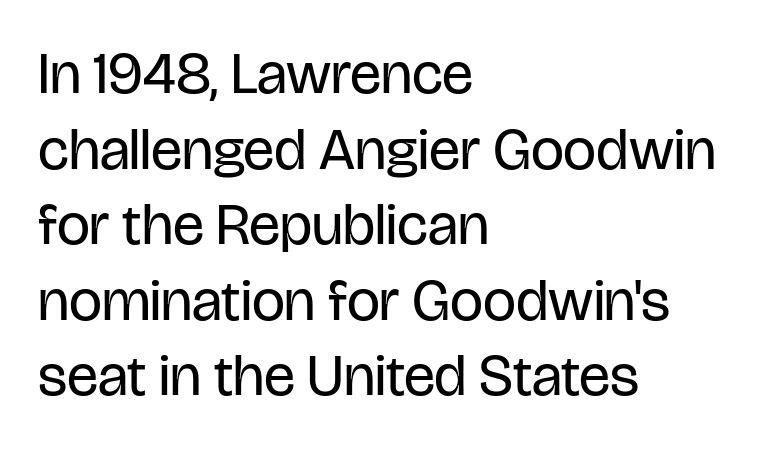
There is no visible air inserted between adjacent glyphs. The string is rendered with underlining switched off. The lines in this sample share a left origin and differ only in where they stop. This is sans-serif lettering, the kind often seen on screens and signage.
